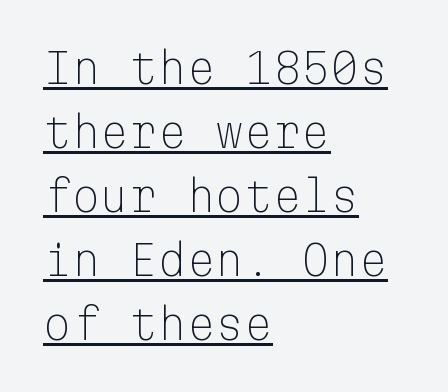
Q: Is the text bold? A: No.
Q: Is the text italic (slanted)? A: No, it is upright.
Q: Is the typeface a serif or a sans-serif typeface? A: Sans-serif.
Q: Is the text underlined? A: Yes.
Q: How is the paragraph aligned? A: Left-aligned.
Q: Is the spacing between letters normal or unusually wide? A: Normal.
Q: Is the spacing between lines tight, normal or loose? A: Normal.
Q: Width (condensed, normal, or wide)? A: Normal.
Q: Stroke contrast? A: Low.
Q: x-height? A: Medium.
Q: Monospaced? A: Yes.
